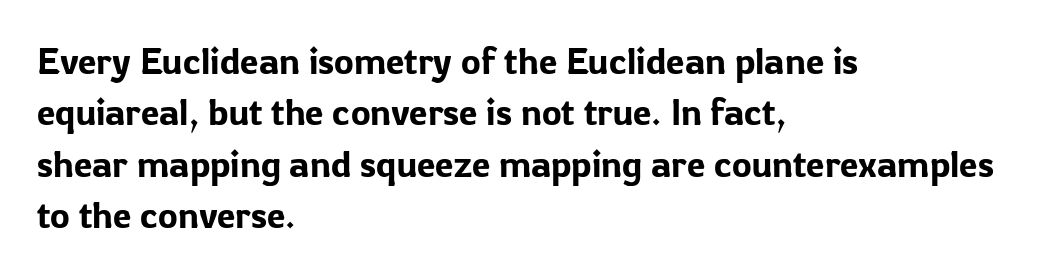
Q: Is the text italic (slanted)? A: No, it is upright.
Q: Is the typeface a serif or a sans-serif typeface? A: Sans-serif.
Q: Is the text underlined? A: No.
Q: How is the paragraph aligned? A: Left-aligned.
Q: Is the spacing between letters normal or unusually wide? A: Normal.
Q: Is the spacing between lines tight, normal or loose? A: Normal.
Q: Width (condensed, normal, or wide)? A: Normal.
Q: Stroke contrast? A: Low.
Q: x-height? A: Medium.
Q: Monospaced? A: No.
